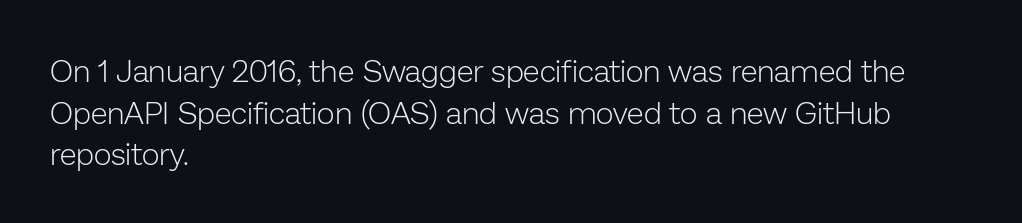
Q: Is the text bold? A: No.
Q: Is the text italic (slanted)? A: No, it is upright.
Q: Is the typeface a serif or a sans-serif typeface? A: Sans-serif.
Q: Is the text underlined? A: No.
Q: How is the paragraph aligned? A: Left-aligned.
Q: Is the spacing between letters normal or unusually wide? A: Normal.
Q: Is the spacing between lines tight, normal or loose? A: Normal.
Q: Width (condensed, normal, or wide)? A: Normal.
Q: Stroke contrast? A: Low.
Q: x-height? A: Medium.
Q: Monospaced? A: No.
